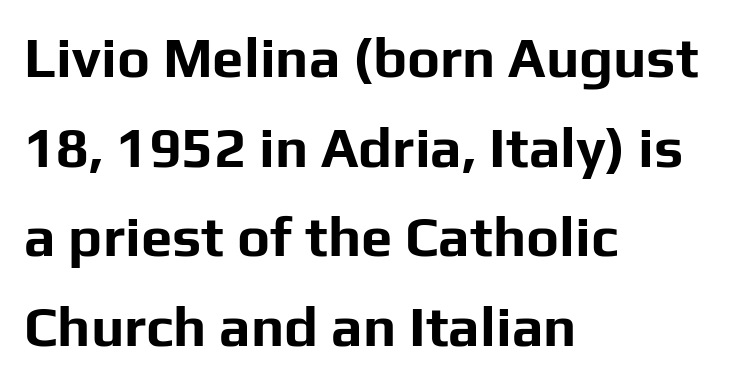
{"serif": "no", "italic": "no", "bold": "yes", "weight": "bold", "width": "normal", "stroke_contrast": "low", "x_height": "medium", "monospaced": "no", "underline": "no", "align": "left", "line_spacing": "normal", "line_spacing_ratio": 1.6, "letter_spacing": "normal", "letter_spacing_em": 0.0, "glyph_px": 56}
